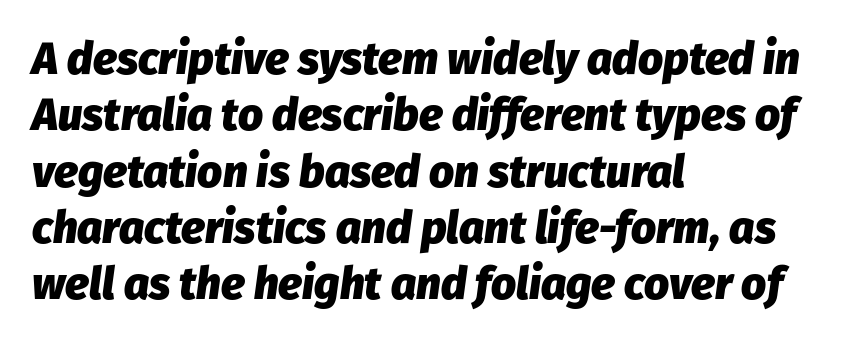
The image shows 44 px heavy type, italic (leaning right); set left-aligned, normal line spacing (1.28x), normal letter spacing, not underlined; low stroke contrast and a medium x-height.
